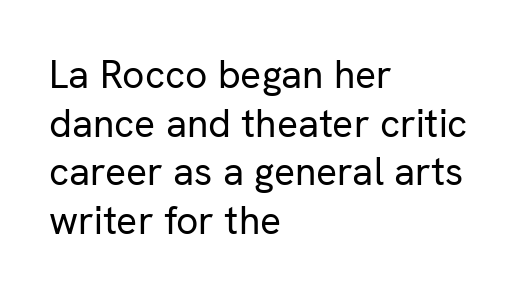
Each letter keeps its own natural width here, so spacing adapts to shape. Where is the straight margin? On the left. If you drew a line through each stem, it would be perfectly vertical. In terms of letterspacing, this is plain default setting. Bare-footed words on every line.
